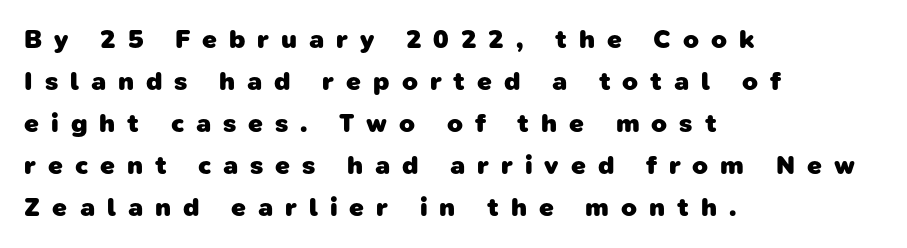
The image shows 26 px bold type; set left-aligned, normal line spacing (1.62x), unusually wide letter spacing (+0.46 em), not underlined.
